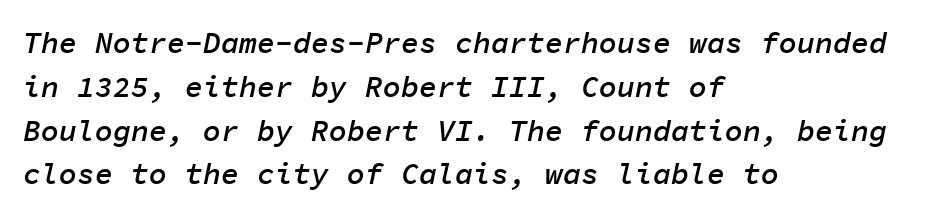
{"italic": "yes", "lean": "right", "slant_degrees": 11, "bold": "semi", "weight": "semibold", "width": "normal", "stroke_contrast": "low", "x_height": "medium", "monospaced": "yes", "underline": "no", "align": "left", "line_spacing": "normal", "line_spacing_ratio": 1.46, "letter_spacing": "normal", "letter_spacing_em": 0.0, "glyph_px": 30}
